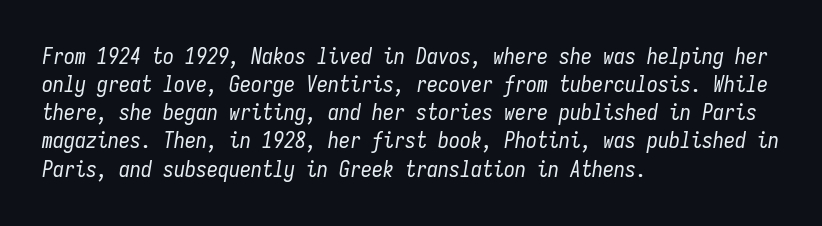
Q: Is the text bold? A: No.
Q: Is the text italic (slanted)? A: Yes, it leans right by about 9 degrees.
Q: Is the text underlined? A: No.
Q: How is the paragraph aligned? A: Left-aligned.
Q: Is the spacing between letters normal or unusually wide? A: Normal.
Q: Is the spacing between lines tight, normal or loose? A: Normal.
